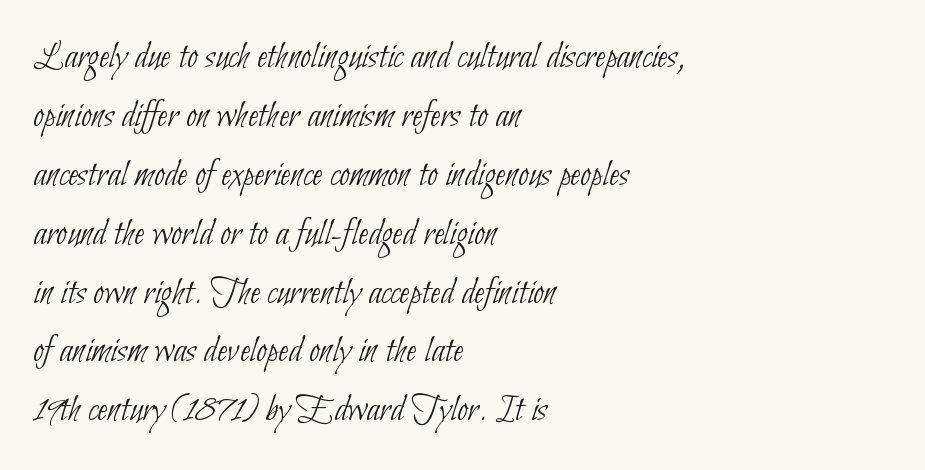
The weight would be labelled regular, book, light, or lighter still. Underlining? Definitely not there. In terms of letterform style, serifs are entirely absent. Layout note: lines flush left. The letterforms sit shoulder to shoulder at normal distance. Each letter keeps its own natural width here, so spacing adapts to shape.
